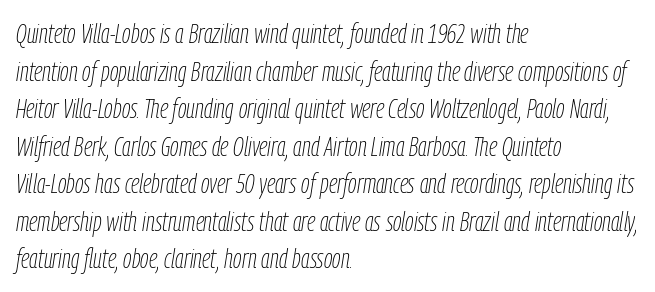
The letterforms sit shoulder to shoulder at normal distance. Stroke mass is kept to a normal reading level or below. Honestly, there is no underline to notice here at all. Style check: oblique. The space between consecutive lines is moderate.
